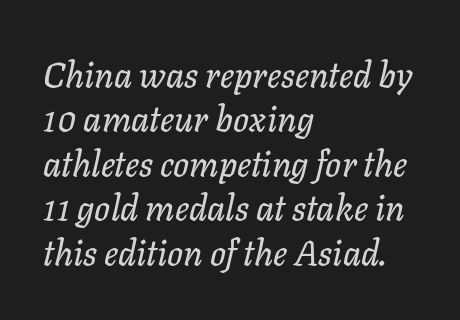
The image shows 35 px text type, italic (leaning right); set left-aligned, normal line spacing (1.27x), normal letter spacing, not underlined; low stroke contrast and a medium x-height.
